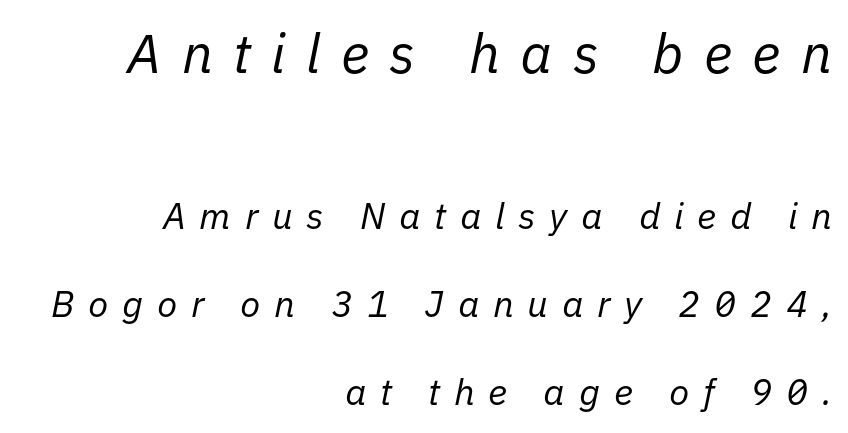
Compared with ordinary roman type, these characters are visibly tilted. The string is rendered with underlining switched off. Here the designer chose a conventional face with non-uniform glyph widths. Compared with typical paragraphs, the rows here are farther apart. Type size steps down from the first block to the second. Heft: none added — not bold.
